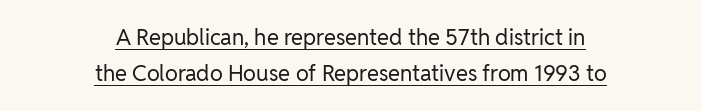
{"italic": "no", "bold": "no", "underline": "yes", "align": "center", "line_spacing": "normal", "line_spacing_ratio": 1.64, "letter_spacing": "normal", "letter_spacing_em": 0.0, "glyph_px": 22}
